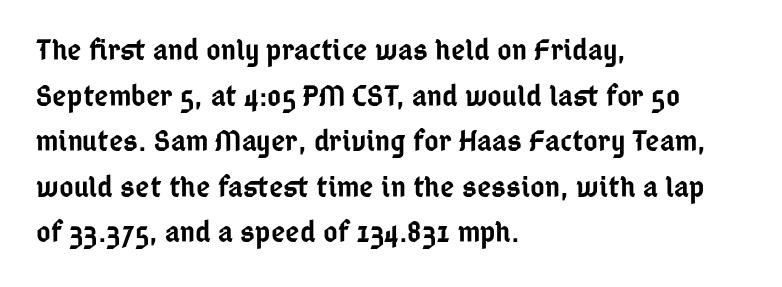
Casual observation: everything's shoved over to the left. You could not count columns in this text — the font is proportionally spaced. This is the in-between weight designers call semibold or demi. Letterform terminals end flat and unadorned throughout the passage. These lines keep a tight, regular rhythm from letter to letter. The leading is moderate, giving the passage an even texture.
